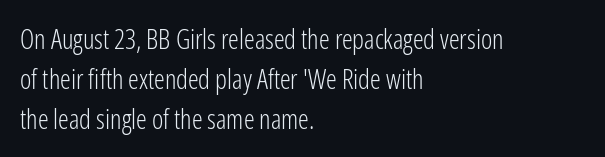
The image shows 27 px text type, upright; set left-aligned, normal line spacing (1.48x), normal letter spacing, not underlined.
